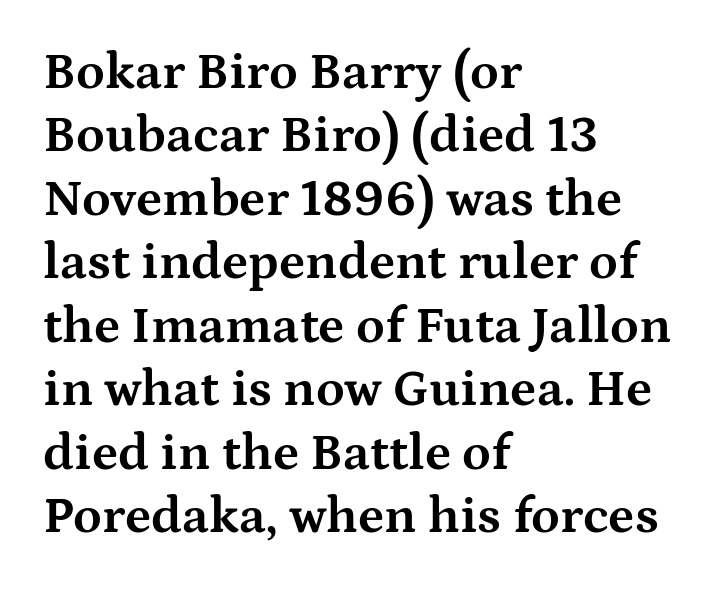
Is the type bold? Yes — the strokes are clearly thick and heavy. The lines are quadded left. Does the type have serifs? Yes, each stem ends in a small foot. Only glyphs here, with clear space below each row. You could call the tracking neutral — neither tight nor loose. This sample has the flowing, uneven cadence of proportional lettering.
